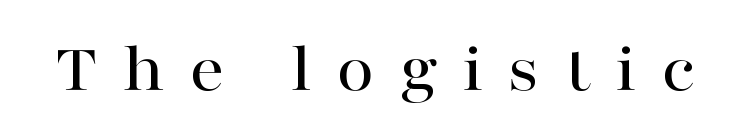
The image shows 69 px wide serif type, upright; set unusually wide letter spacing (+0.36 em), not underlined; high stroke contrast and a medium x-height.
